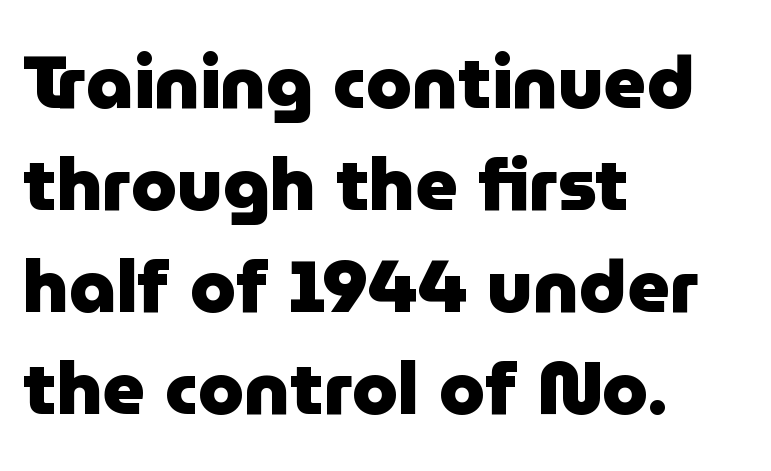
Q: Is the text bold? A: Yes.
Q: Is the text italic (slanted)? A: No, it is upright.
Q: Is the typeface a serif or a sans-serif typeface? A: Sans-serif.
Q: Is the text underlined? A: No.
Q: How is the paragraph aligned? A: Left-aligned.
Q: Is the spacing between letters normal or unusually wide? A: Normal.
Q: Is the spacing between lines tight, normal or loose? A: Normal.
Q: Width (condensed, normal, or wide)? A: Normal.
Q: Stroke contrast? A: Low.
Q: x-height? A: Medium.
Q: Monospaced? A: No.
